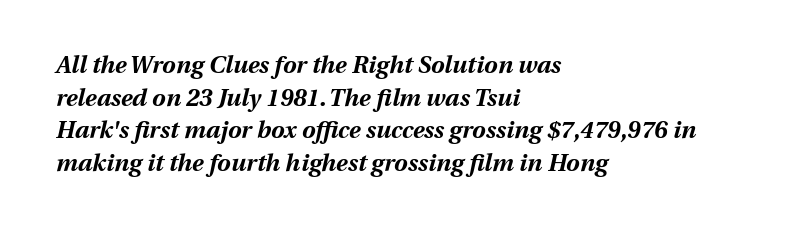
The image shows 24 px bold type, italic (leaning right); set left-aligned, normal line spacing (1.36x), normal letter spacing, not underlined.
